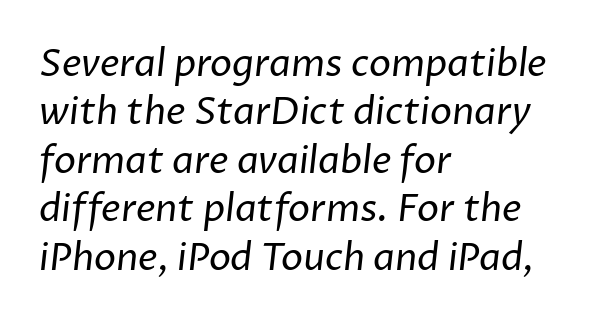
Which margin do the lines hug? The left one — the right edge is uneven. Character widths vary here, with narrow letters taking less room than wide ones. Counters stay open thanks to moderate or lighter strokes. Tracking here is standard; glyphs follow each other at the usual distance. Check where the strokes stop: nothing finishes them off — pure sans. What's the leading like? Ordinary, nothing unusual.
